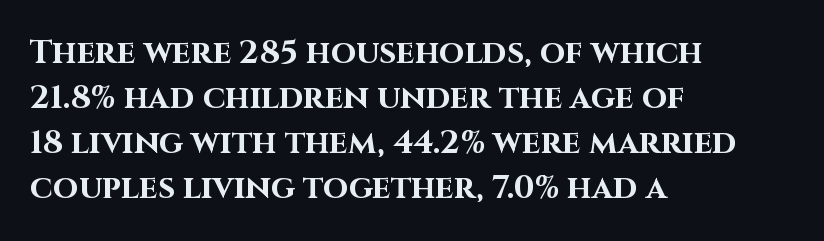
Q: Is the text bold? A: Yes.
Q: Is the text italic (slanted)? A: No, it is upright.
Q: Is the typeface a serif or a sans-serif typeface? A: Sans-serif.
Q: Is the text underlined? A: No.
Q: How is the paragraph aligned? A: Left-aligned.
Q: Is the spacing between letters normal or unusually wide? A: Normal.
Q: Is the spacing between lines tight, normal or loose? A: Normal.
Q: Width (condensed, normal, or wide)? A: Normal.
Q: Stroke contrast? A: High.
Q: x-height? A: Large.
Q: Monospaced? A: No.
